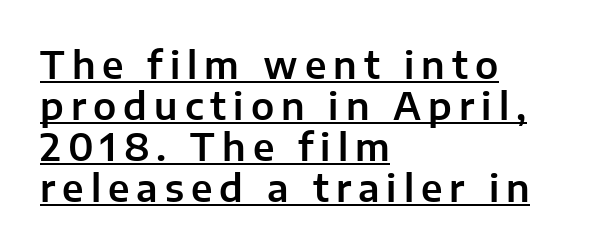
The image shows 37 px sans-serif type, upright; set left-aligned, tight line spacing (1.11x), underlined; low stroke contrast and a medium x-height.
